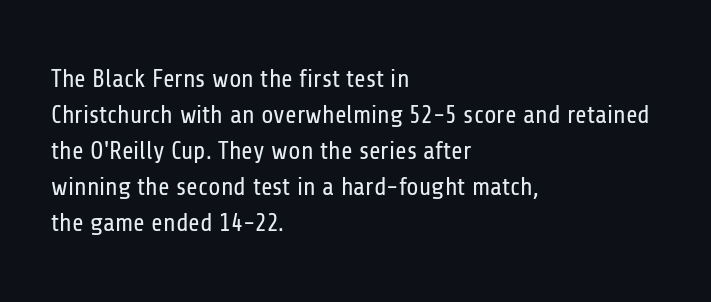
{"italic": "no", "bold": "no", "underline": "no", "align": "left", "line_spacing": "normal", "line_spacing_ratio": 1.44, "letter_spacing": "normal", "letter_spacing_em": 0.0, "glyph_px": 25}
